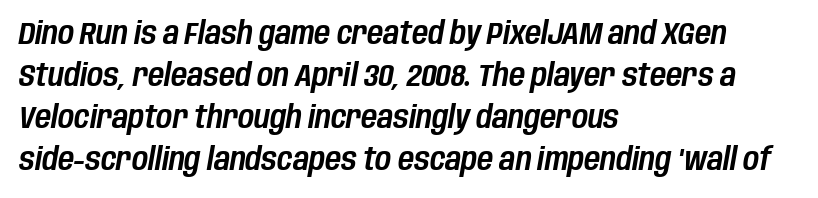
{"italic": "yes", "lean": "right", "slant_degrees": 10, "width": "condensed", "stroke_contrast": "low", "x_height": "large", "monospaced": "no", "underline": "no", "align": "left", "line_spacing": "normal", "line_spacing_ratio": 1.36, "letter_spacing": "normal", "letter_spacing_em": 0.0, "glyph_px": 31}
